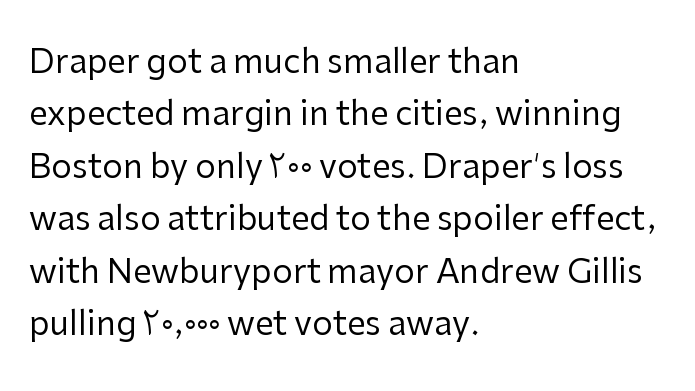
No extra ink here — the face is not bold. In terms of letterspacing, this is plain default setting. The words here are not underlined. A typesetter would call this leading conventional body-copy spacing.
